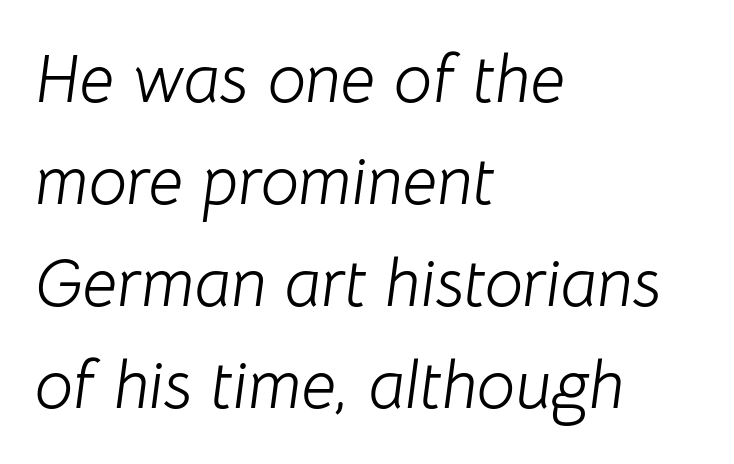
Students, note that the glyphs here touch the page at normal intervals. Heaviness? Minimal to ordinary, like unemphasized prose. The lines sit at an ordinary, default distance from one another. The face used here is proportionally spaced, like ordinary book or web type.
